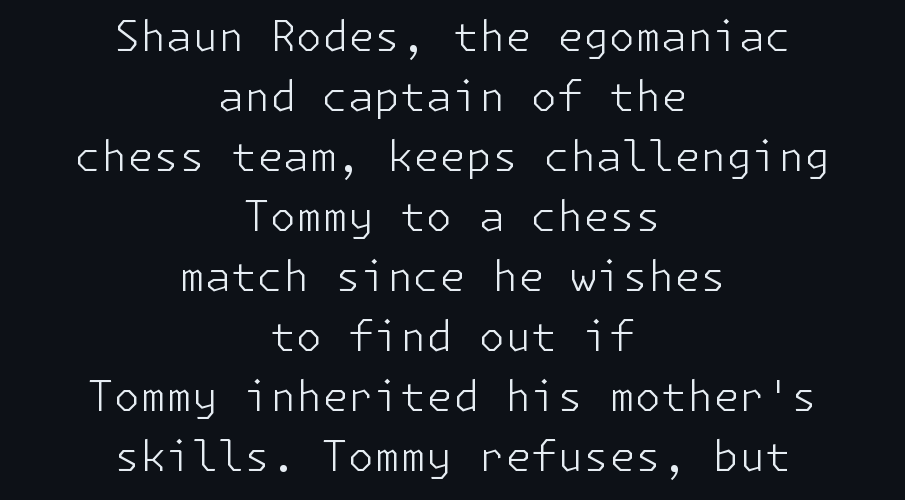
Weight: in the light-to-regular range. The paragraph has two soft edges and a firm central axis. The horizontal fit of the characters is conventional and even. Posture: straight, roman, zero tilt. Decoration check: the copy has no underline.
